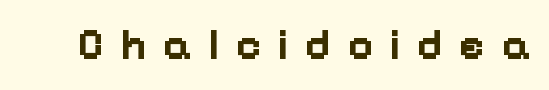
The image shows 44 px bold sans-serif type, upright; set unusually wide letter spacing (+0.36 em), not underlined; low stroke contrast and a medium x-height.
